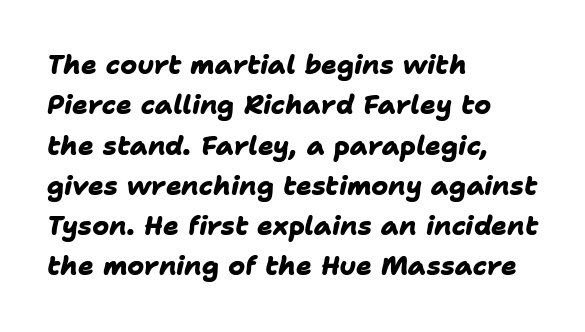
The image shows 26 px bold type; set left-aligned, normal line spacing (1.55x), normal letter spacing, not underlined.
